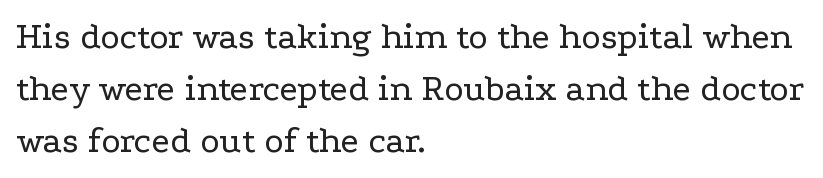
{"serif": "yes", "italic": "no", "bold": "no", "weight": "regular", "width": "wide", "stroke_contrast": "low", "x_height": "medium", "monospaced": "no", "underline": "no", "align": "left", "line_spacing": "normal", "line_spacing_ratio": 1.4, "letter_spacing": "normal", "letter_spacing_em": 0.0, "glyph_px": 37}
